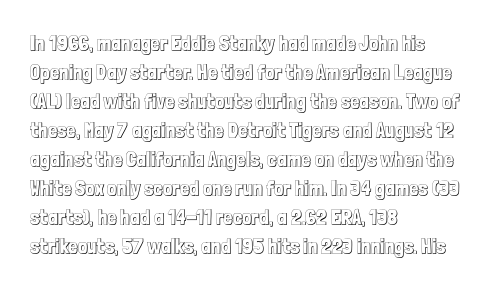
Does the leading feel generous? No, just average. Nobody touched the tracking dial on this one. This is the regular roman posture of the typeface. Visually the block forms a straight wall on the left and a jagged coastline on the right.
